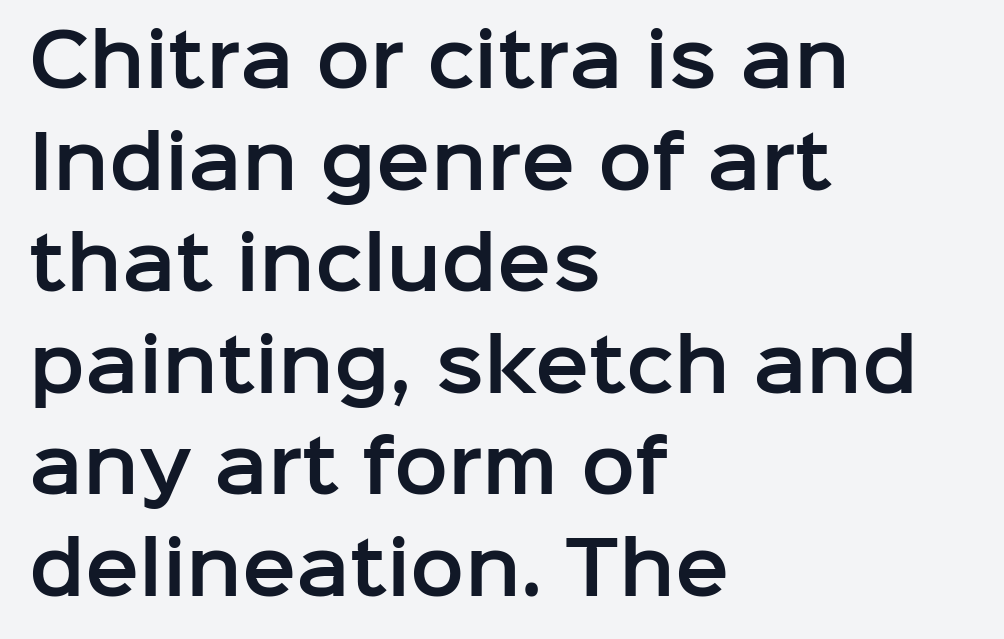
This sample uses a sans-serif face. Notice how the stems are strictly vertical — no italics here. Note the varied advance widths — an 'i' is clearly narrower than an 'm'. Look at the tracking — it's just the regular setting, nothing added.
